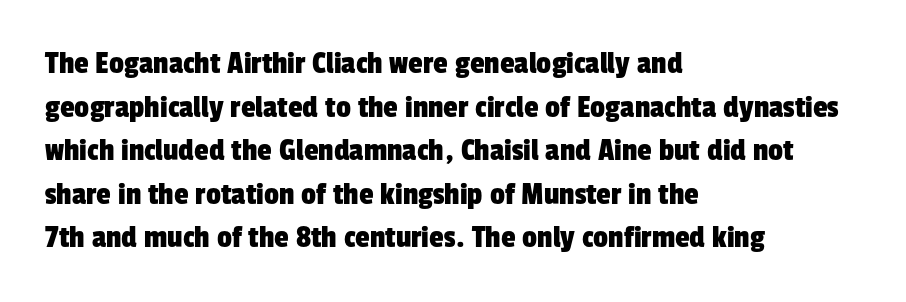
The image shows 33 px condensed sans-serif type; set left-aligned, normal line spacing (1.32x), normal letter spacing, not underlined; low stroke contrast and a medium x-height.
